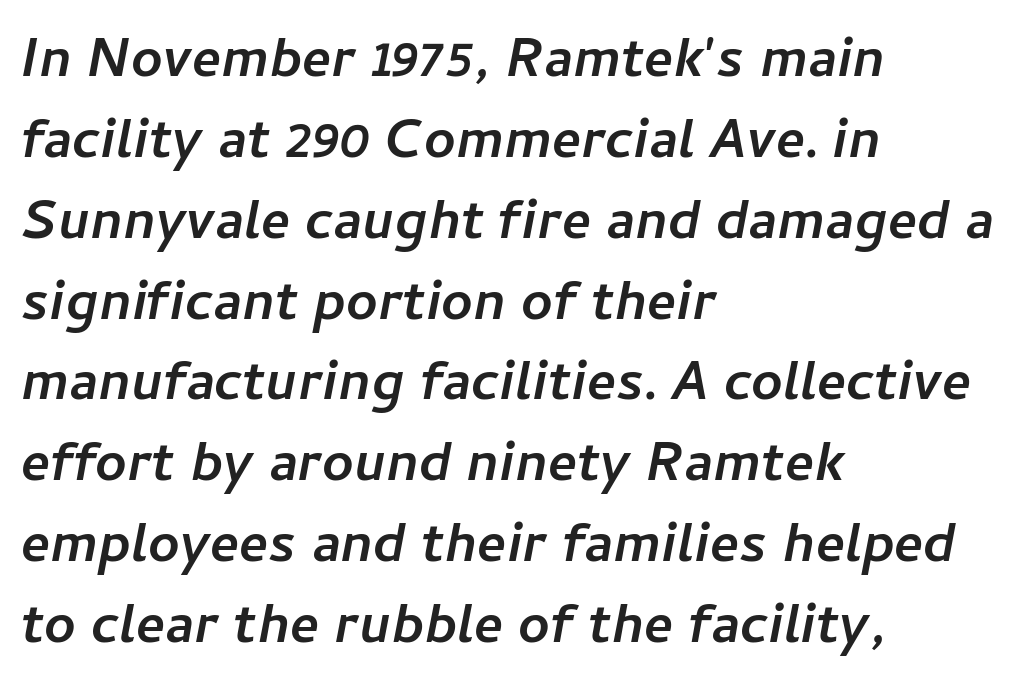
{"italic": "yes", "lean": "right", "slant_degrees": 11, "bold": "yes", "weight": "semibold", "width": "normal", "stroke_contrast": "low", "x_height": "medium", "monospaced": "no", "underline": "no", "align": "left", "line_spacing": "normal", "line_spacing_ratio": 1.47, "letter_spacing": "normal", "letter_spacing_em": 0.0, "glyph_px": 55}
